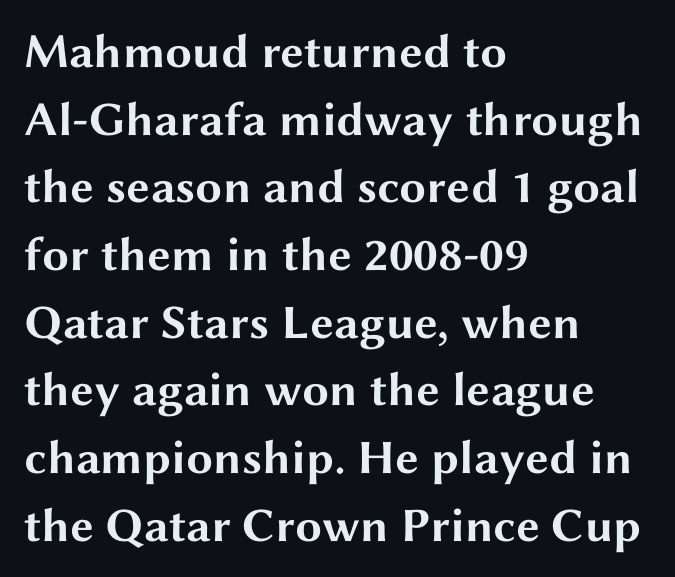
Q: Is the text bold? A: Yes.
Q: Is the text italic (slanted)? A: No, it is upright.
Q: Is the typeface a serif or a sans-serif typeface? A: Sans-serif.
Q: Is the text underlined? A: No.
Q: How is the paragraph aligned? A: Left-aligned.
Q: Is the spacing between letters normal or unusually wide? A: Normal.
Q: Is the spacing between lines tight, normal or loose? A: Normal.
Q: Width (condensed, normal, or wide)? A: Wide.
Q: Stroke contrast? A: Medium.
Q: x-height? A: Medium.
Q: Monospaced? A: No.
